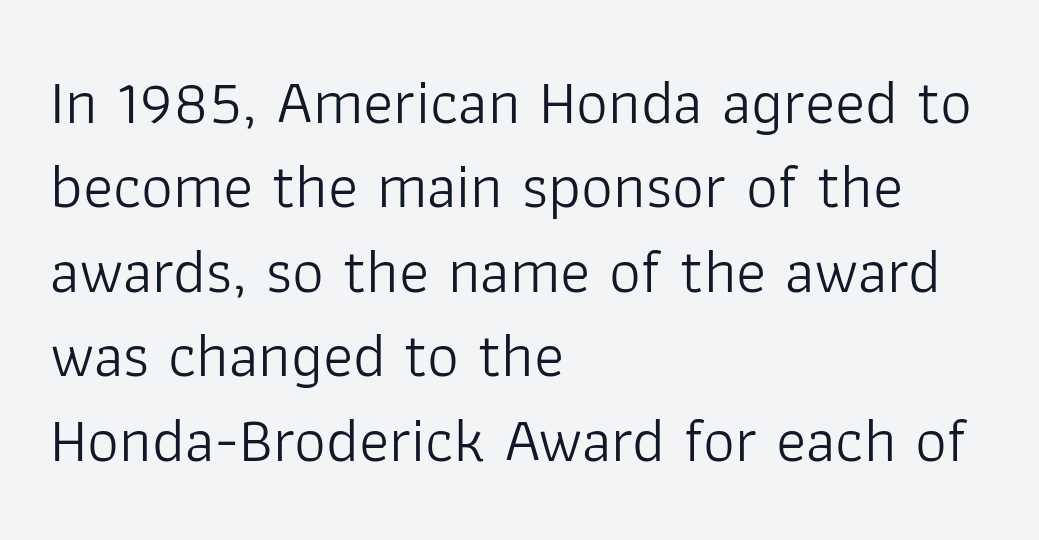
Posture: straight, roman, zero tilt. Ink coverage per letter is moderate at most. The baseline area is clear. Tracking here is standard; glyphs follow each other at the usual distance. A normal amount of white space separates one row of letters from the next.
